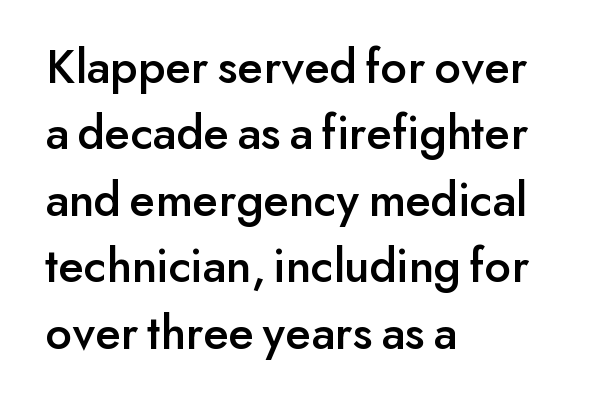
The image shows 50 px sans-serif type, upright; set left-aligned, normal line spacing (1.33x), normal letter spacing, not underlined; low stroke contrast and a small x-height.
